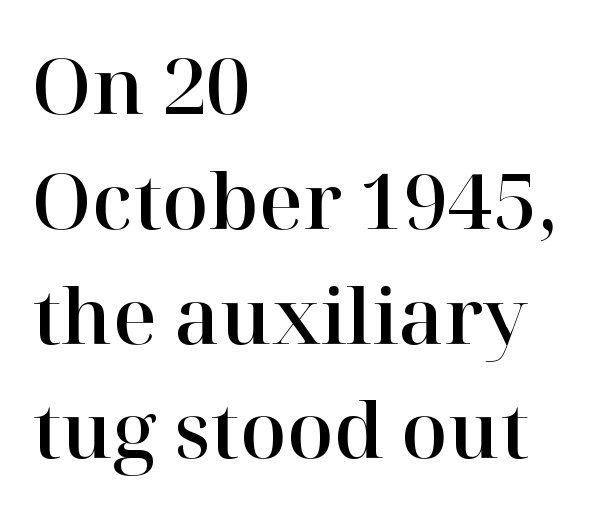
The image shows 76 px serif type, upright; set left-aligned, normal line spacing (1.51x), normal letter spacing, not underlined; high stroke contrast and a medium x-height.
